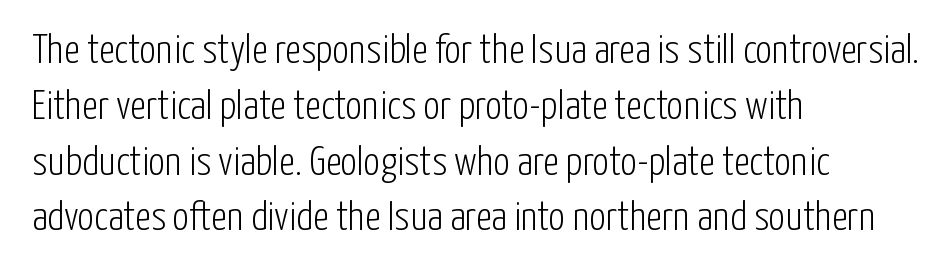
The image shows 41 px light, condensed sans-serif type, upright; set left-aligned, normal line spacing (1.36x), normal letter spacing, not underlined; low stroke contrast and a medium x-height.
